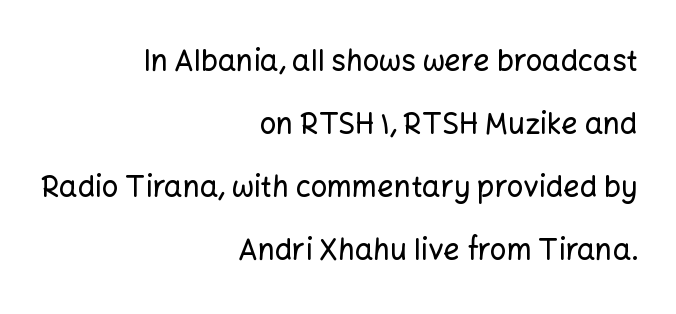
The image shows 29 px sans-serif type, upright; set right-aligned, loose line spacing (2.17x), normal letter spacing, not underlined; low stroke contrast and a medium x-height.
